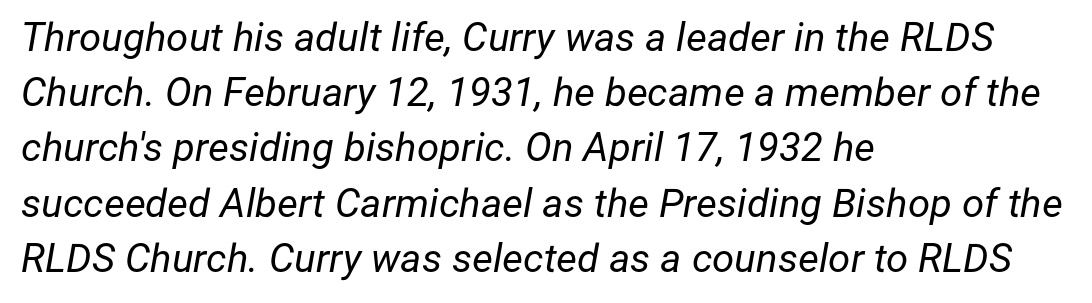
The image shows 40 px regular-weight type, italic (leaning right); set left-aligned, normal line spacing (1.38x), normal letter spacing, not underlined; low stroke contrast and a medium x-height.
